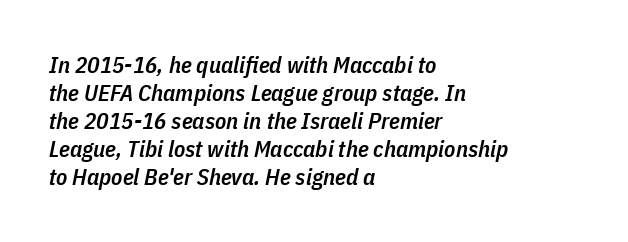
Q: Is the text bold? A: Semi-bold.
Q: Is the text italic (slanted)? A: Yes, it leans right by about 11 degrees.
Q: Is the text underlined? A: No.
Q: How is the paragraph aligned? A: Left-aligned.
Q: Is the spacing between letters normal or unusually wide? A: Normal.
